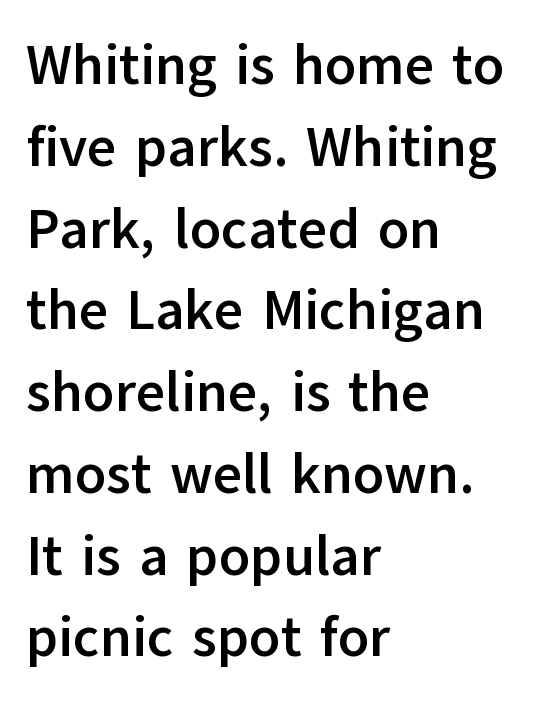
{"serif": "no", "italic": "no", "bold": "yes", "weight": "semibold", "width": "normal", "stroke_contrast": "low", "x_height": "medium", "monospaced": "no", "underline": "no", "align": "left", "line_spacing": "normal", "line_spacing_ratio": 1.46, "letter_spacing": "normal", "letter_spacing_em": 0.0, "glyph_px": 56}
